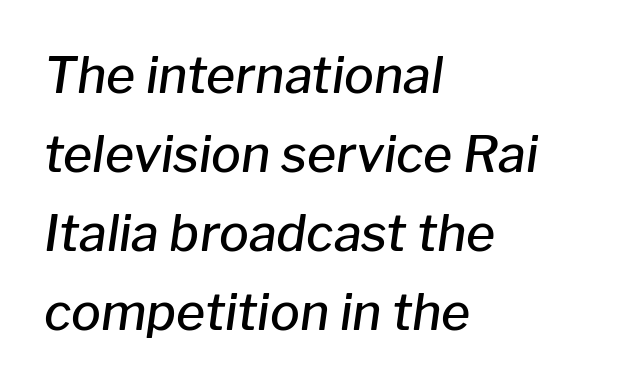
A fair bit of extra ink — the face is semibold, not bold. Compared with ordinary roman type, these characters are visibly tilted. Characters follow at the spacing the type designer built in. Reading down the block, your eye returns to a fixed left position each line.
